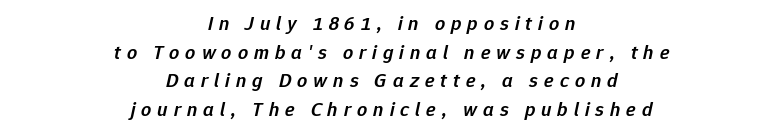
The image shows 20 px text type, italic (leaning right); set centered, normal line spacing (1.43x), unusually wide letter spacing (+0.3 em), not underlined.
